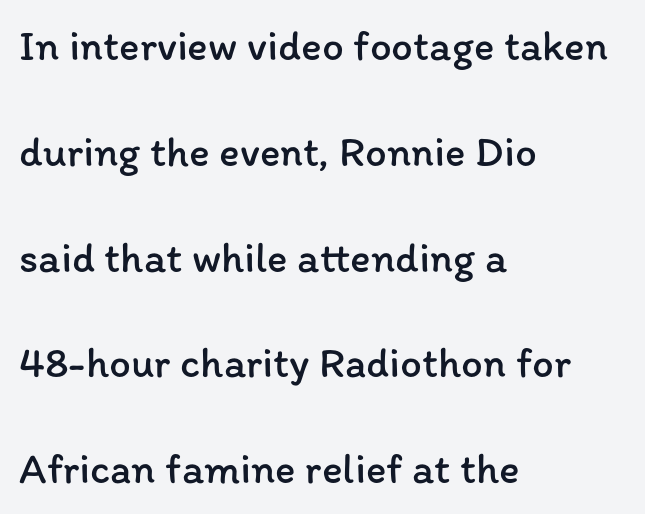
{"italic": "no", "bold": "no", "weight": "regular", "width": "normal", "stroke_contrast": "low", "x_height": "medium", "monospaced": "no", "underline": "no", "align": "left", "line_spacing": "loose", "line_spacing_ratio": 2.46, "letter_spacing": "normal", "letter_spacing_em": 0.0, "glyph_px": 43}
